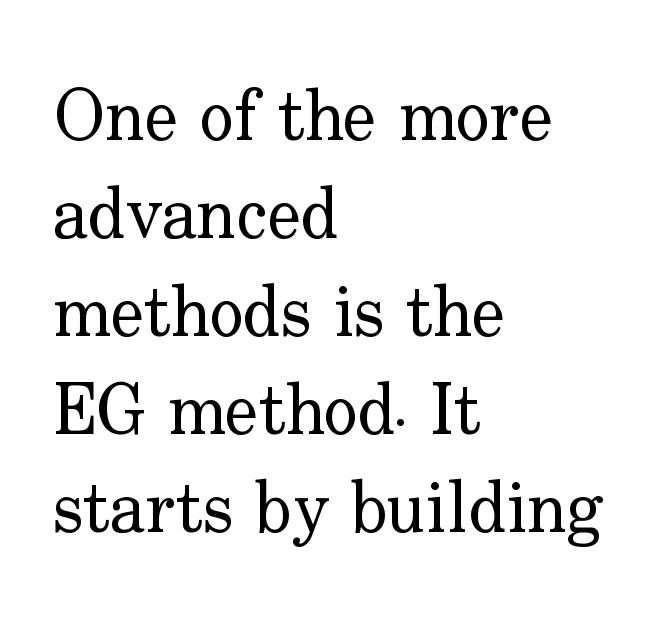
Q: Is the text bold? A: No.
Q: Is the text italic (slanted)? A: No, it is upright.
Q: Is the typeface a serif or a sans-serif typeface? A: Serif.
Q: Is the text underlined? A: No.
Q: How is the paragraph aligned? A: Left-aligned.
Q: Is the spacing between letters normal or unusually wide? A: Normal.
Q: Is the spacing between lines tight, normal or loose? A: Normal.
Q: Width (condensed, normal, or wide)? A: Normal.
Q: Stroke contrast? A: Low.
Q: x-height? A: Small.
Q: Monospaced? A: No.
